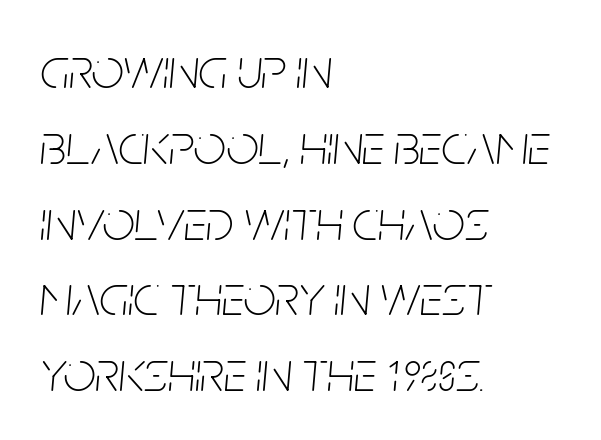
This reads as an unemphasized weight, regular at the heaviest. Here the designer chose a conventional face with non-uniform glyph widths. Between one letter and the next there's only the usual sliver of space. These lines were composed using italics.
